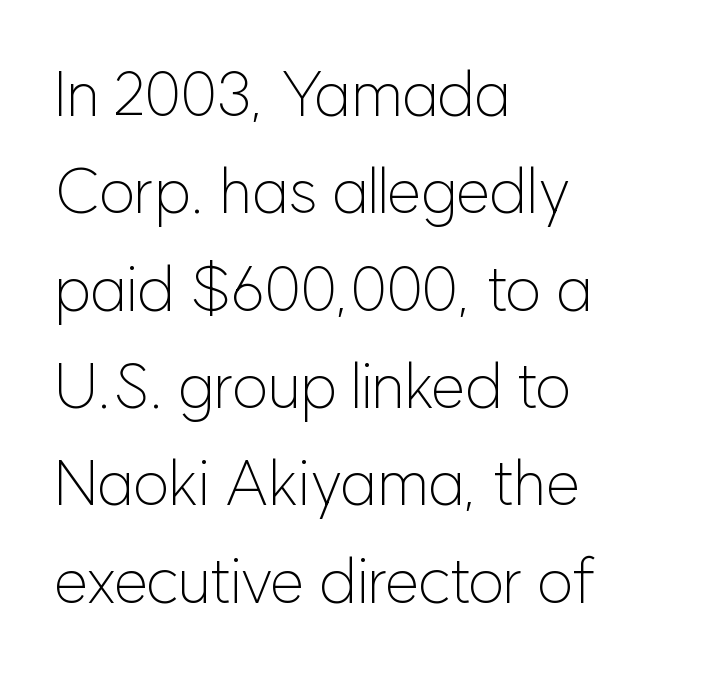
Q: Is the text bold? A: No.
Q: Is the text italic (slanted)? A: No, it is upright.
Q: Is the typeface a serif or a sans-serif typeface? A: Sans-serif.
Q: Is the text underlined? A: No.
Q: How is the paragraph aligned? A: Left-aligned.
Q: Is the spacing between letters normal or unusually wide? A: Normal.
Q: Is the spacing between lines tight, normal or loose? A: Normal.
Q: Width (condensed, normal, or wide)? A: Normal.
Q: Stroke contrast? A: Low.
Q: x-height? A: Medium.
Q: Monospaced? A: No.
